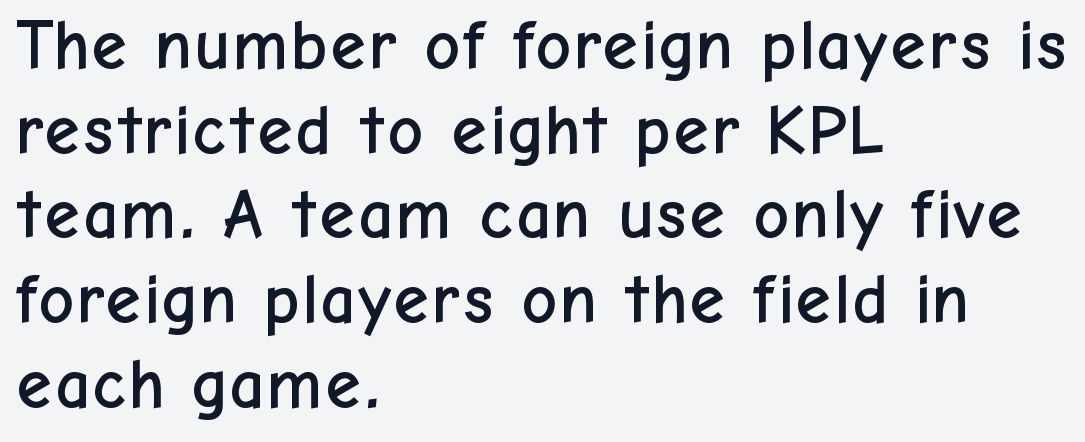
The image shows 70 px sans-serif type, upright; set left-aligned, line spacing 1.21x, normal letter spacing, not underlined; low stroke contrast and a medium x-height.
